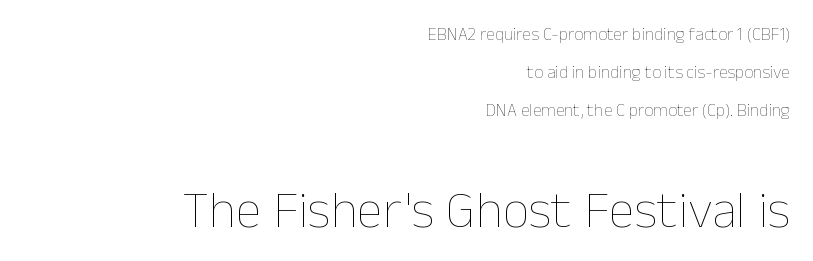
{"italic": "no", "bold": "no", "weight": "thin", "width": "normal", "stroke_contrast": "low", "x_height": "medium", "monospaced": "no", "underline": "no", "align": "right", "line_spacing": "loose", "line_spacing_ratio": 2.1, "letter_spacing": "normal", "letter_spacing_em": 0.0, "larger_block": "second", "size_ratio": 2.94, "glyph_px": 53}
